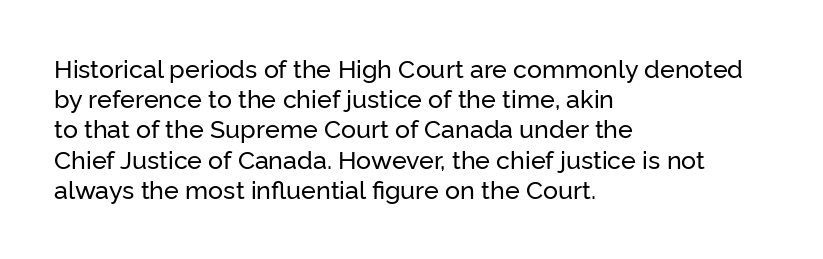
Standard letterfit; no display-style spreading of the glyphs. A typesetter would mark this as roman, not italic. Does the copy run flush right? No — it runs flush left. Words float on clear page, feet unadorned.
